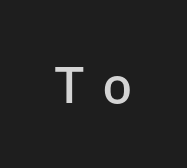
The type family on display is of the sans-serif kind. This sample has the even, mechanical cadence of fixed-width lettering. Letter spacing: wide. Type without underlining.
